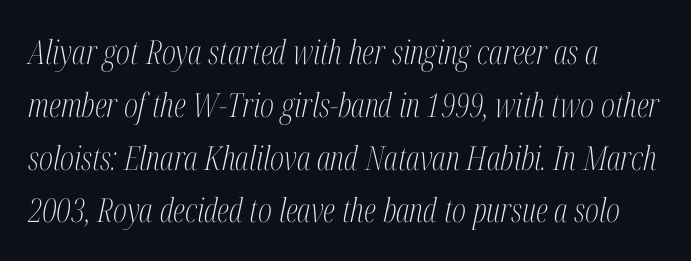
The image shows 33 px light, condensed serif type, italic (leaning right); set left-aligned, normal line spacing (1.6x), normal letter spacing, not underlined; medium stroke contrast and a medium x-height.
